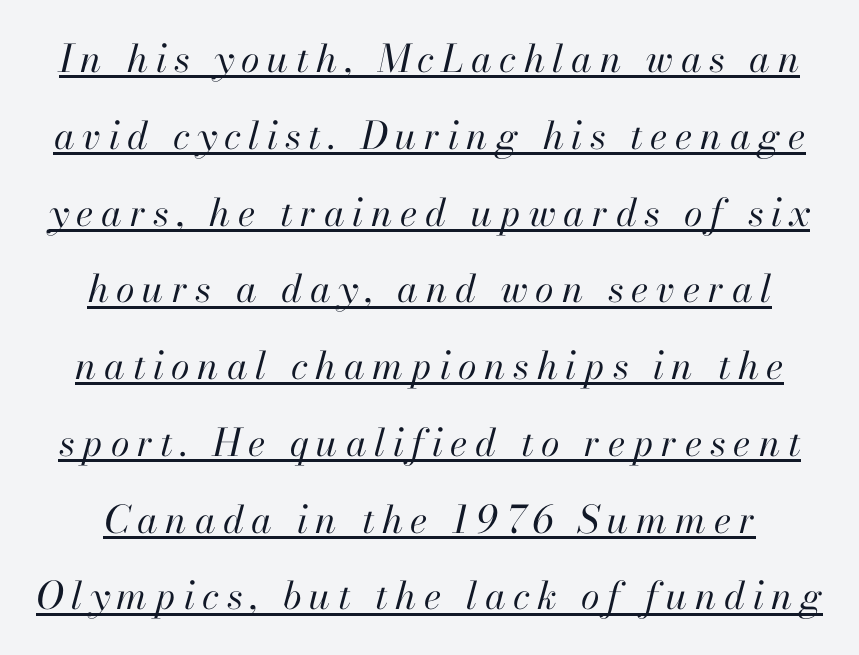
The letterforms sit at book weight or below. The glyphs are accompanied by a horizontal stroke just below them. Observe the wide spacing: letters keep a clear distance from each other. The leading is generous, giving the passage an open texture. Slanted lettering throughout.
